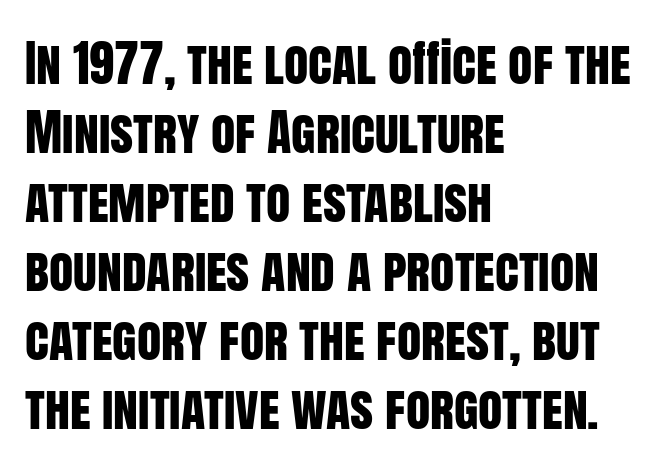
The image shows 50 px condensed sans-serif type, upright; set left-aligned, normal line spacing (1.38x), normal letter spacing, not underlined; low stroke contrast and a large x-height.
